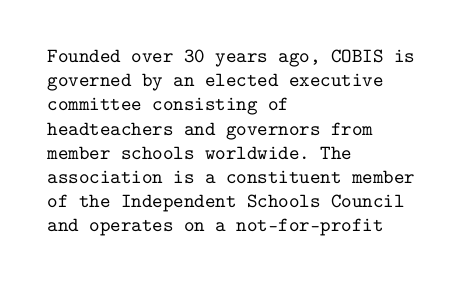
{"italic": "no", "underline": "no", "align": "left", "line_spacing_ratio": 1.21, "letter_spacing": "normal", "letter_spacing_em": 0.0, "glyph_px": 20}
